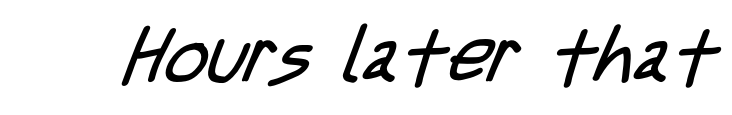
{"serif": "no", "bold": "no", "weight": "regular", "width": "condensed", "stroke_contrast": "low", "x_height": "large", "monospaced": "no", "underline": "no", "letter_spacing": "normal", "letter_spacing_em": 0.0, "glyph_px": 74}
